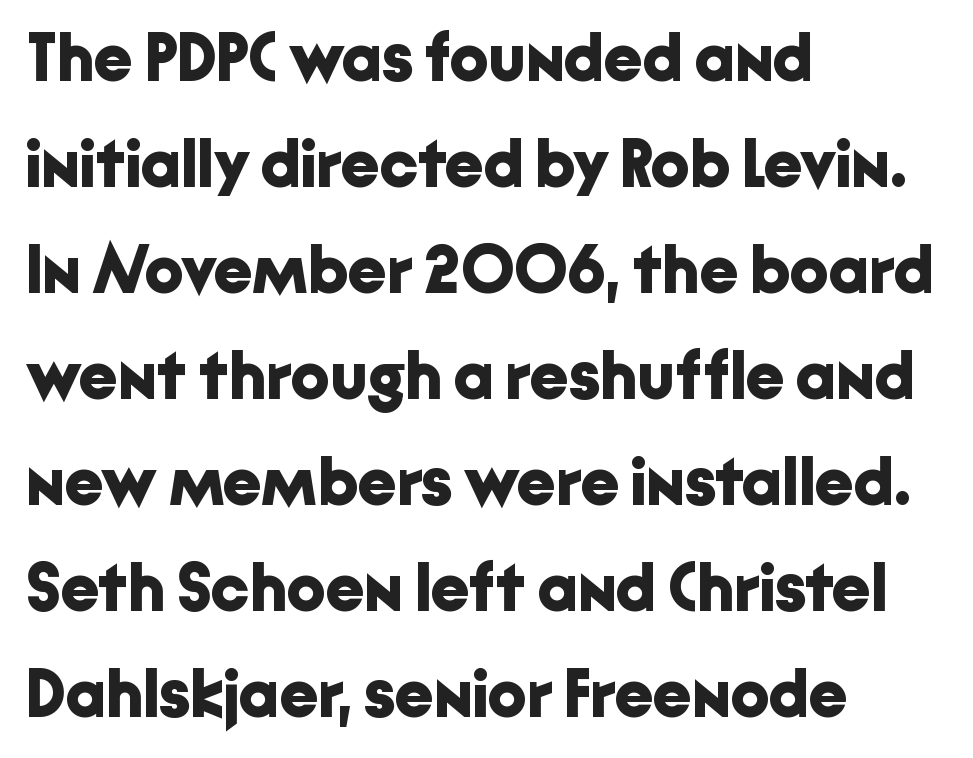
These lines carry a lot of weight — the face is fully bold. Each row of text sits above clean, open space. The space between consecutive lines is moderate. Alignment: flush left. Characters follow at the spacing the type designer built in.
